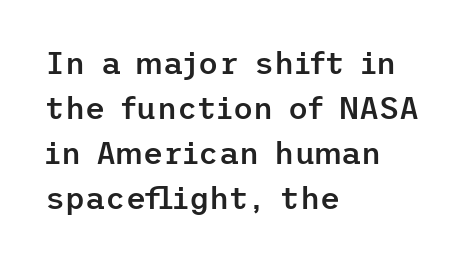
How would I describe the line gaps? Plain and ordinary. Semibold letterforms, between regular and bold. Every character sits straight up, as roman type does. Line starts are locked; line ends wander. Font category for this specimen: sans-serif. What stands out about the letter spacing? Nothing — it is the standard amount.
